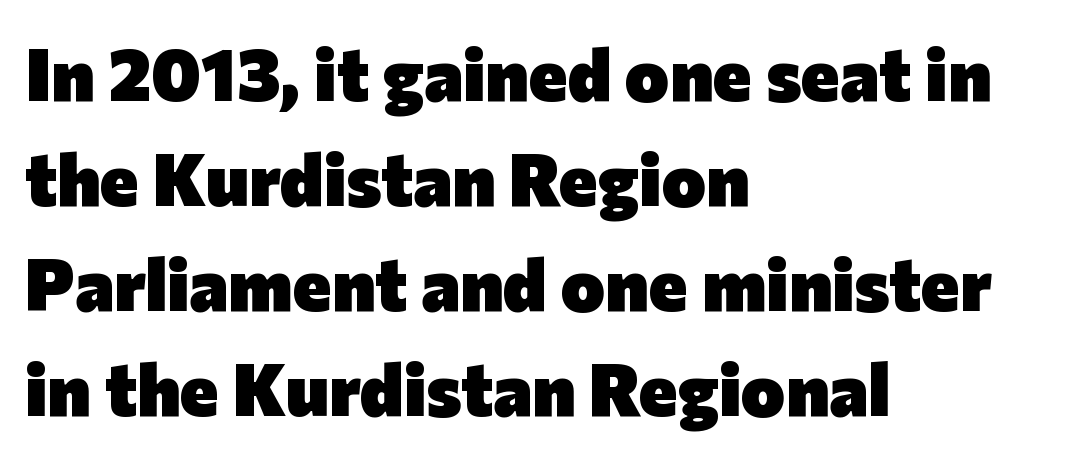
{"serif": "no", "italic": "no", "bold": "yes", "weight": "heavy", "width": "normal", "stroke_contrast": "low", "x_height": "medium", "monospaced": "no", "underline": "no", "align": "left", "line_spacing": "normal", "line_spacing_ratio": 1.42, "letter_spacing": "normal", "letter_spacing_em": 0.0, "glyph_px": 74}
